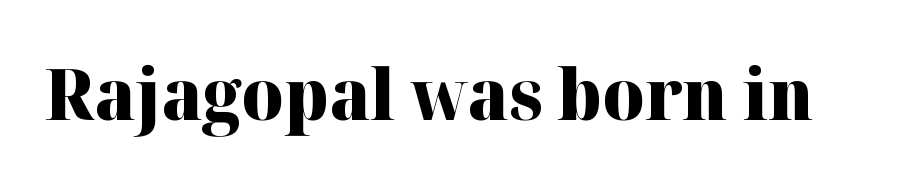
Q: Is the text bold? A: Yes.
Q: Is the text italic (slanted)? A: No, it is upright.
Q: Is the typeface a serif or a sans-serif typeface? A: Serif.
Q: Is the text underlined? A: No.
Q: Is the spacing between letters normal or unusually wide? A: Normal.
Q: Width (condensed, normal, or wide)? A: Normal.
Q: Stroke contrast? A: High.
Q: x-height? A: Medium.
Q: Monospaced? A: No.
